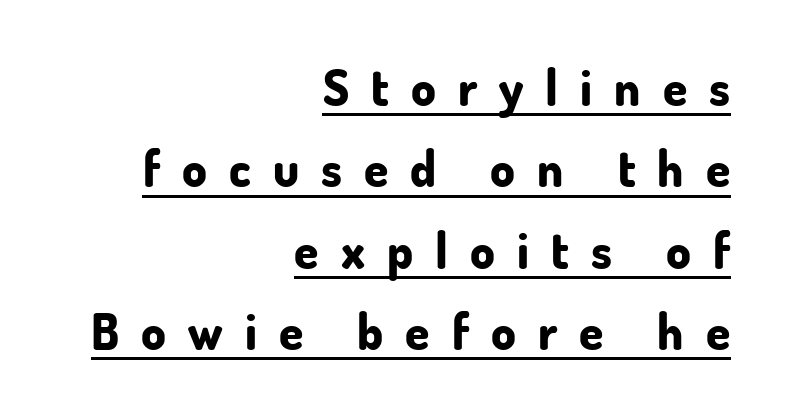
The image shows 49 px bold sans-serif type, upright; set right-aligned, normal line spacing (1.66x), unusually wide letter spacing (+0.45 em), underlined; low stroke contrast and a small x-height.
